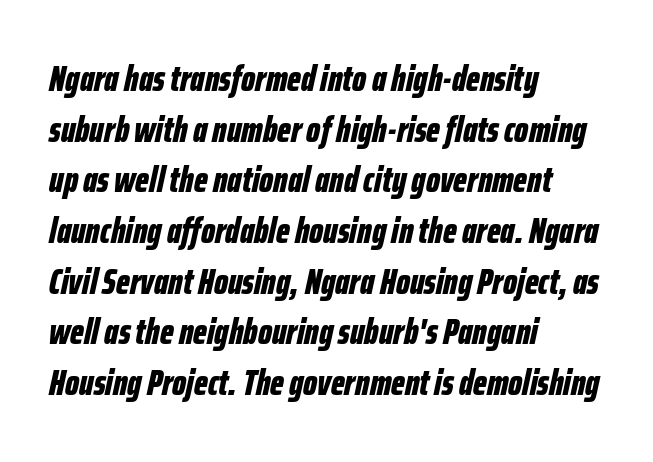
The image shows 37 px bold, condensed type, italic (leaning right); set left-aligned, normal line spacing (1.37x), normal letter spacing, not underlined; low stroke contrast and a medium x-height.
